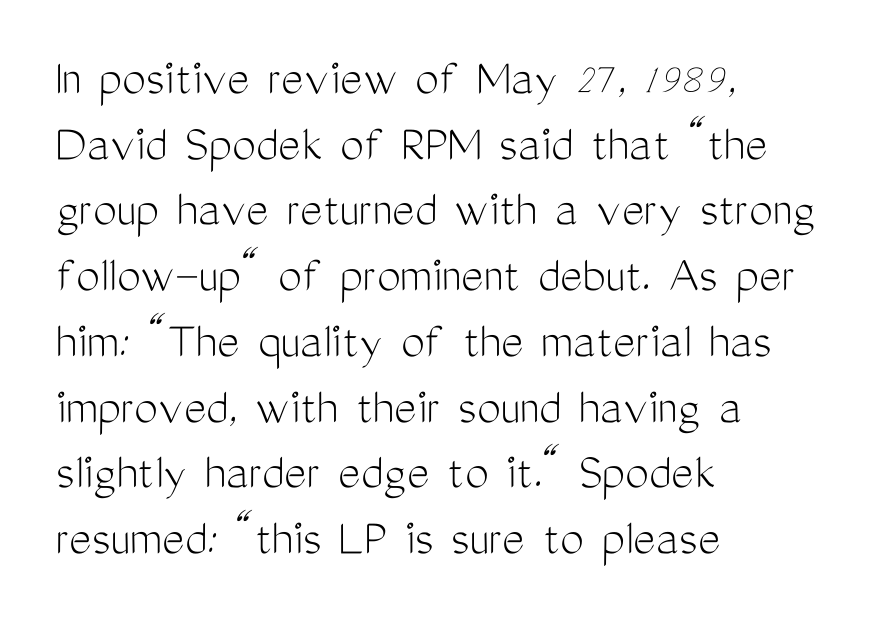
Is there any slant? The stems are plumb. No word sits above an underline. The strokes carry an ordinary text weight at most. Words appear dense and cohesive because spacing is normal.
